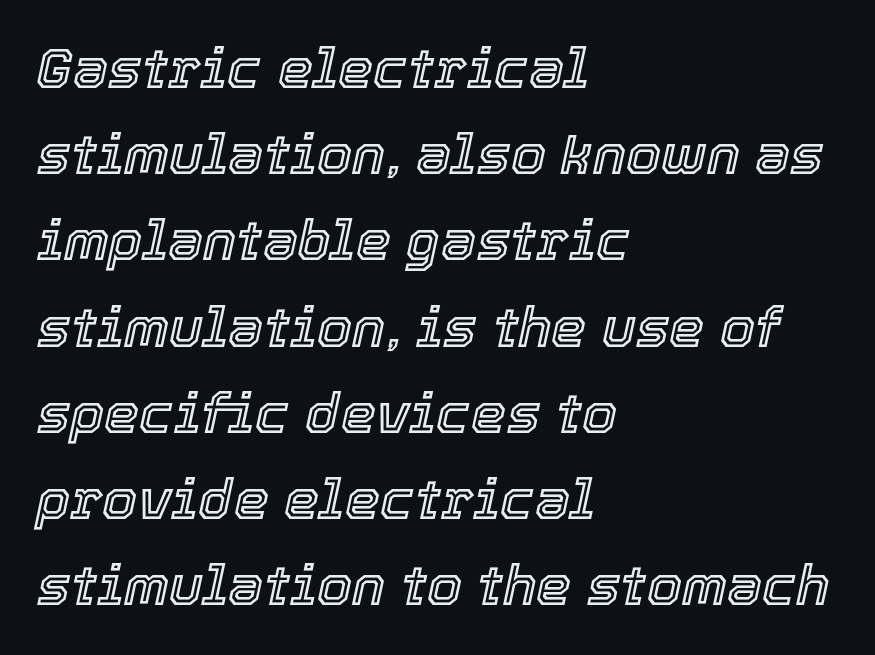
{"italic": "yes", "lean": "right", "slant_degrees": 12, "width": "normal", "x_height": "medium", "monospaced": "no", "underline": "no", "align": "left", "line_spacing": "normal", "line_spacing_ratio": 1.54, "letter_spacing": "normal", "letter_spacing_em": 0.0, "glyph_px": 56}
